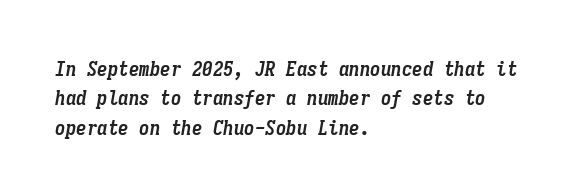
The image shows 21 px bold type, italic (leaning right); set left-aligned, normal line spacing (1.4x), normal letter spacing, not underlined.
